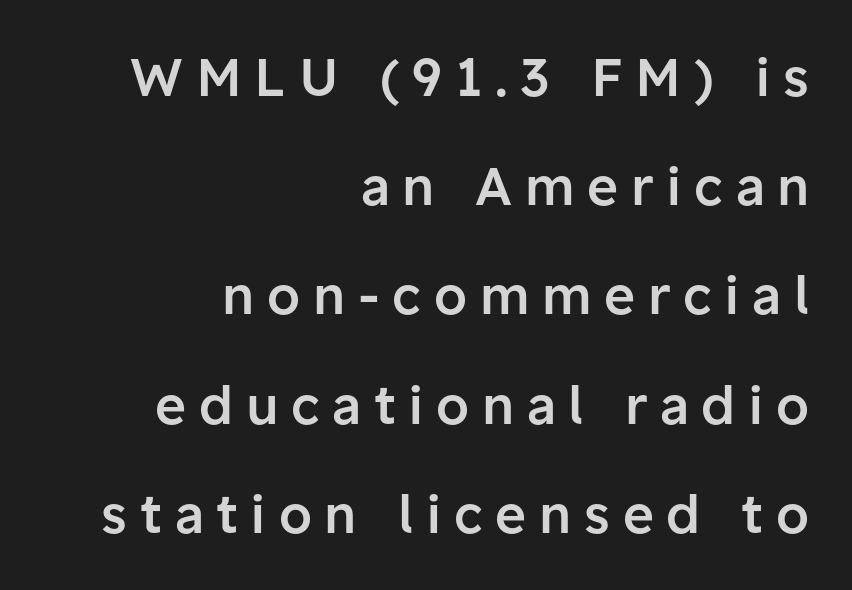
The image shows 53 px semibold sans-serif type, upright; set right-aligned, loose line spacing (2.06x), unusually wide letter spacing (+0.24 em), not underlined; low stroke contrast and a medium x-height.
